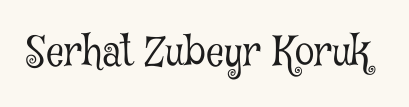
Q: Is the text bold? A: No.
Q: Is the text italic (slanted)? A: No, it is upright.
Q: Is the typeface a serif or a sans-serif typeface? A: Serif.
Q: Is the text underlined? A: No.
Q: Is the spacing between letters normal or unusually wide? A: Normal.
Q: Width (condensed, normal, or wide)? A: Condensed.
Q: Stroke contrast? A: Low.
Q: x-height? A: Medium.
Q: Monospaced? A: No.
